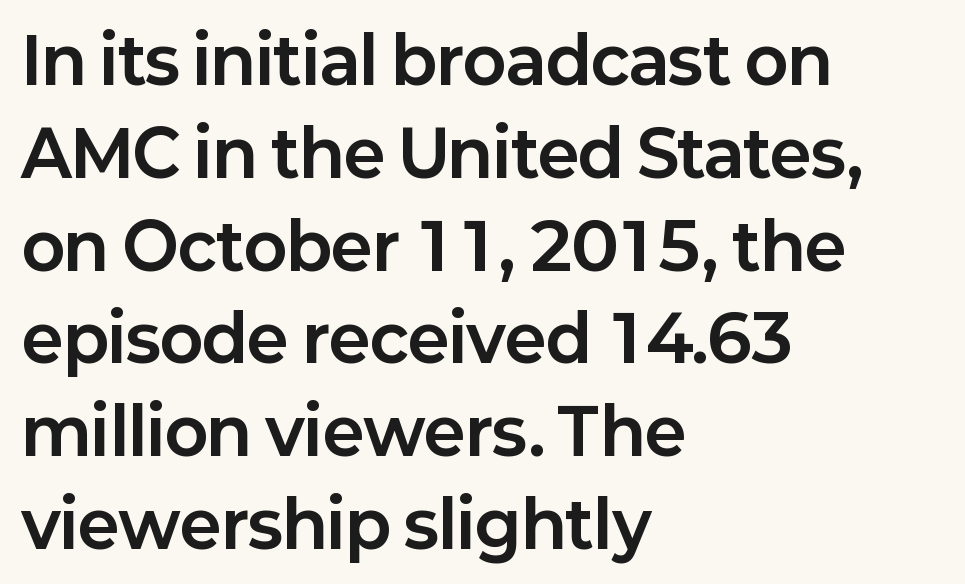
Q: Is the text bold? A: Yes.
Q: Is the text italic (slanted)? A: No, it is upright.
Q: Is the typeface a serif or a sans-serif typeface? A: Sans-serif.
Q: Is the text underlined? A: No.
Q: How is the paragraph aligned? A: Left-aligned.
Q: Is the spacing between letters normal or unusually wide? A: Normal.
Q: Is the spacing between lines tight, normal or loose? A: Normal.
Q: Width (condensed, normal, or wide)? A: Normal.
Q: Stroke contrast? A: Low.
Q: x-height? A: Medium.
Q: Monospaced? A: No.
